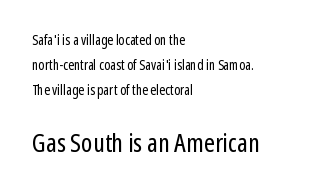
Q: Is the text bold? A: No.
Q: Is the text italic (slanted)? A: No, it is upright.
Q: Is the text underlined? A: No.
Q: How is the paragraph aligned? A: Left-aligned.
Q: Is the spacing between letters normal or unusually wide? A: Normal.
Q: Which block of text is set in a larger size, the first (top) or the second (bottom)? A: The second (bottom) one.
